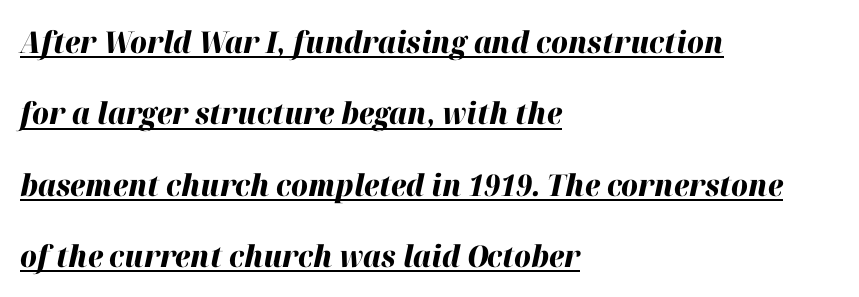
Q: Is the text bold? A: Yes.
Q: Is the text italic (slanted)? A: Yes, it leans right by about 12 degrees.
Q: Is the text underlined? A: Yes.
Q: How is the paragraph aligned? A: Left-aligned.
Q: Is the spacing between letters normal or unusually wide? A: Normal.
Q: Is the spacing between lines tight, normal or loose? A: Loose.
Q: Width (condensed, normal, or wide)? A: Normal.
Q: Stroke contrast? A: High.
Q: x-height? A: Medium.
Q: Monospaced? A: No.
